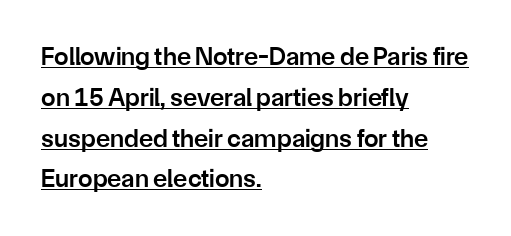
The type is set solid horizontally, with unmodified tracking. Line beginnings align vertically; line endings do not. Caption: lettering with a line underneath. If you measured baseline to baseline, you'd find a middling distance. Weight check: semibold — heavier than regular, not quite bold.
